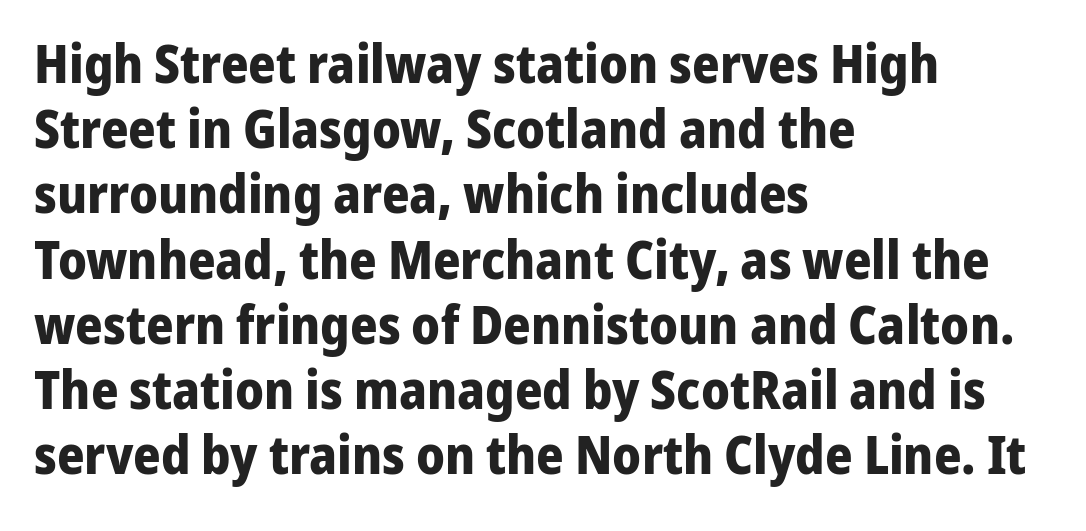
{"serif": "no", "italic": "no", "bold": "yes", "weight": "bold", "width": "normal", "stroke_contrast": "low", "x_height": "medium", "monospaced": "no", "underline": "no", "align": "left", "line_spacing_ratio": 1.23, "letter_spacing": "normal", "letter_spacing_em": 0.0, "glyph_px": 53}
